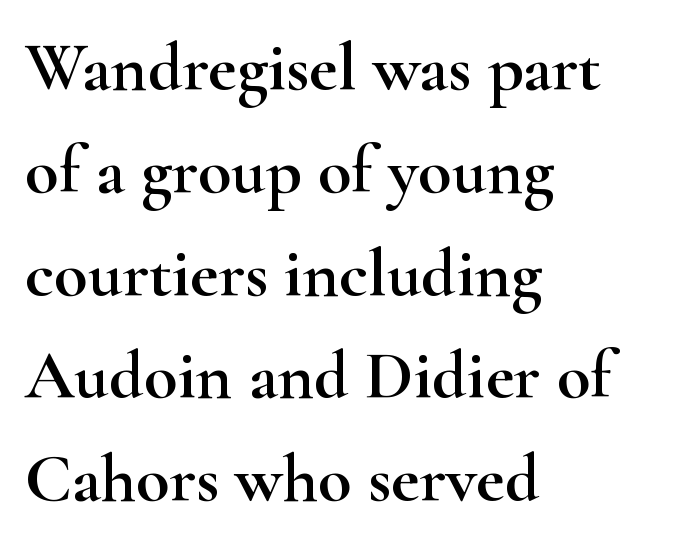
Q: Is the text italic (slanted)? A: No, it is upright.
Q: Is the typeface a serif or a sans-serif typeface? A: Serif.
Q: Is the text underlined? A: No.
Q: How is the paragraph aligned? A: Left-aligned.
Q: Is the spacing between letters normal or unusually wide? A: Normal.
Q: Is the spacing between lines tight, normal or loose? A: Normal.
Q: Width (condensed, normal, or wide)? A: Wide.
Q: Stroke contrast? A: High.
Q: x-height? A: Small.
Q: Monospaced? A: No.
